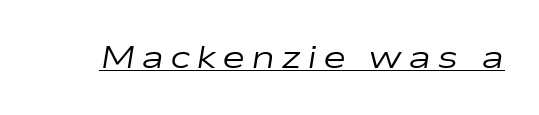
Q: Is the text bold? A: No.
Q: Is the text italic (slanted)? A: Yes, it leans right by about 9 degrees.
Q: Is the text underlined? A: Yes.
Q: Width (condensed, normal, or wide)? A: Wide.
Q: Stroke contrast? A: Low.
Q: x-height? A: Medium.
Q: Monospaced? A: No.
